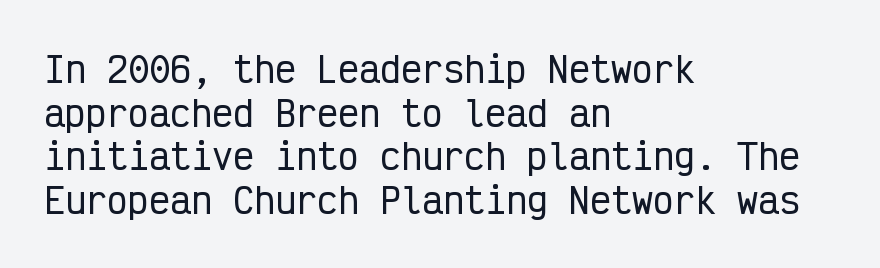
The text was rendered using a sans face with plain stroke endings. In CSS terms this would be text-align: left. There is no visible air inserted between adjacent glyphs. The passage shown is not underscored anywhere. The letters stand straight up with perfectly vertical stems. Spacing verdict: monospaced, one width for all characters.
